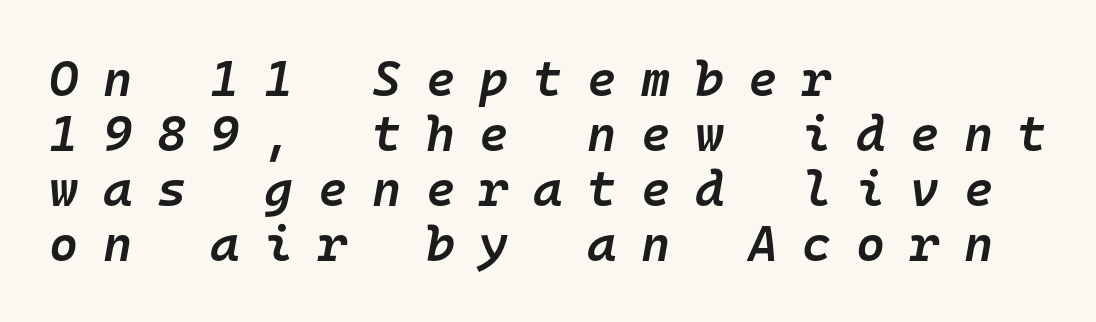
Q: Is the text bold? A: Semi-bold.
Q: Is the text italic (slanted)? A: Yes, it leans right by about 10 degrees.
Q: Is the text underlined? A: No.
Q: How is the paragraph aligned? A: Left-aligned.
Q: Is the spacing between letters normal or unusually wide? A: Unusually wide.
Q: Is the spacing between lines tight, normal or loose? A: Tight.
Q: Width (condensed, normal, or wide)? A: Normal.
Q: Stroke contrast? A: Low.
Q: x-height? A: Medium.
Q: Monospaced? A: Yes.
